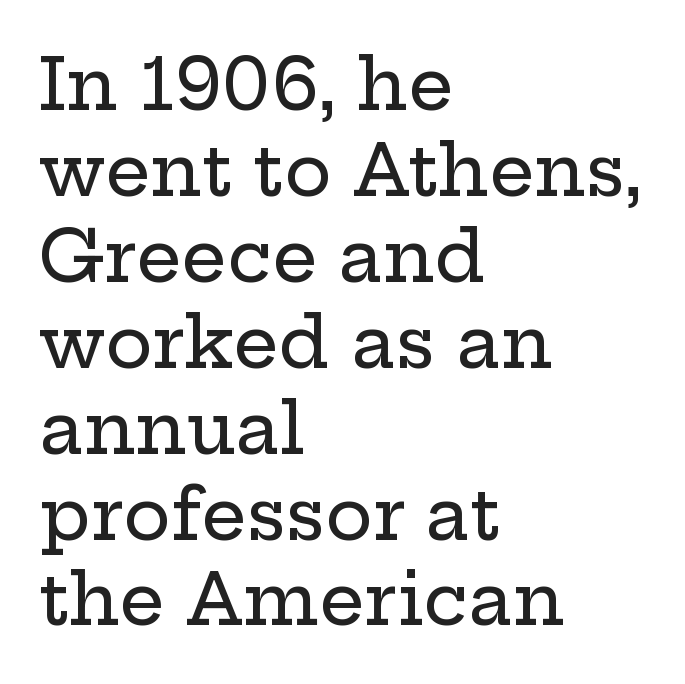
The image shows 71 px wide serif type, upright; set left-aligned, line spacing 1.21x, normal letter spacing, not underlined; low stroke contrast and a medium x-height.
